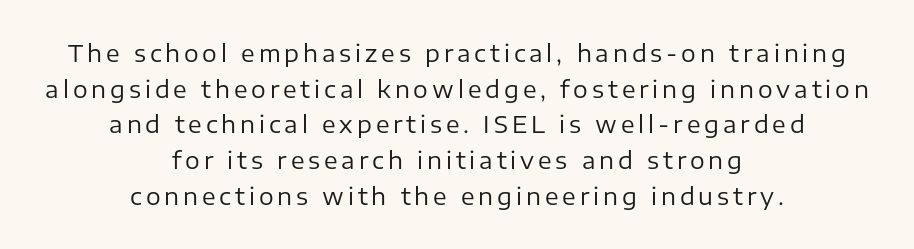
The image shows 23 px text type, upright; set centered, normal line spacing (1.55x), not underlined.
